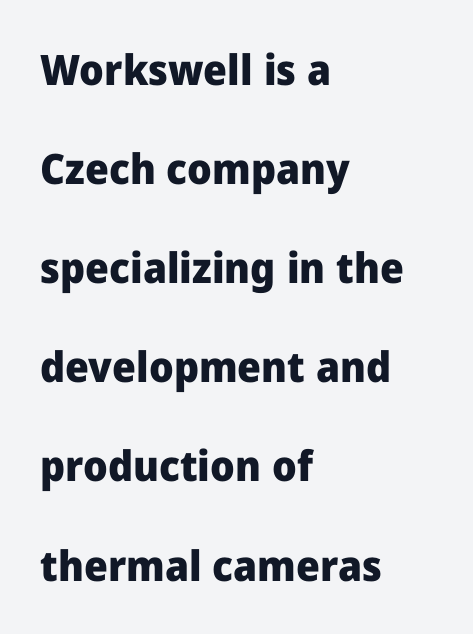
The image shows 42 px heavy sans-serif type, upright; set left-aligned, loose line spacing (2.36x), normal letter spacing, not underlined; low stroke contrast and a medium x-height.
